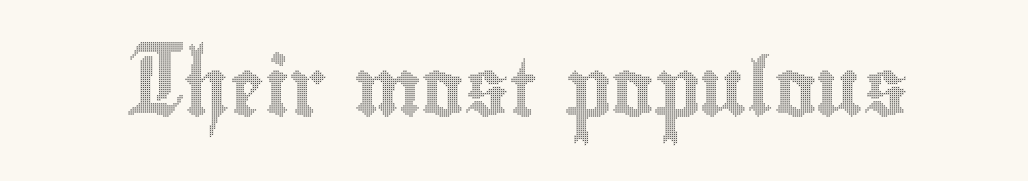
Q: Is the text italic (slanted)? A: No, it is upright.
Q: Is the text underlined? A: No.
Q: Is the spacing between letters normal or unusually wide? A: Normal.
Q: Width (condensed, normal, or wide)? A: Condensed.
Q: x-height? A: Small.
Q: Monospaced? A: No.
